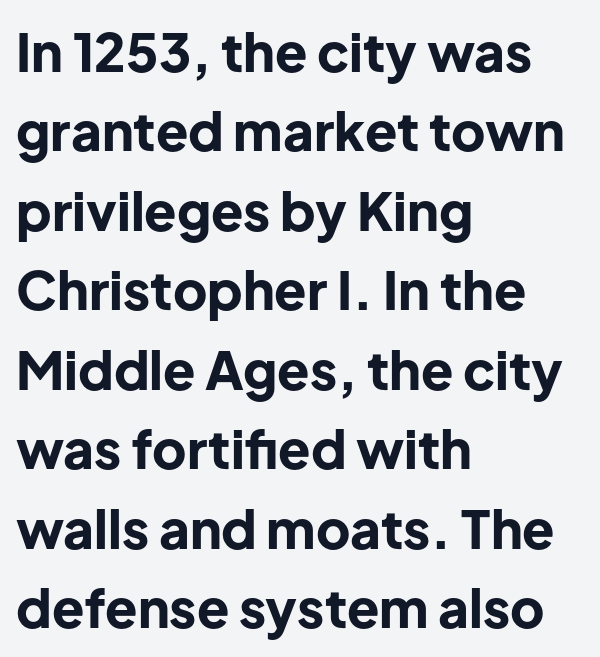
Q: Is the text bold? A: Yes.
Q: Is the text italic (slanted)? A: No, it is upright.
Q: Is the typeface a serif or a sans-serif typeface? A: Sans-serif.
Q: Is the text underlined? A: No.
Q: How is the paragraph aligned? A: Left-aligned.
Q: Is the spacing between letters normal or unusually wide? A: Normal.
Q: Is the spacing between lines tight, normal or loose? A: Normal.
Q: Width (condensed, normal, or wide)? A: Normal.
Q: Stroke contrast? A: Low.
Q: x-height? A: Medium.
Q: Monospaced? A: No.
